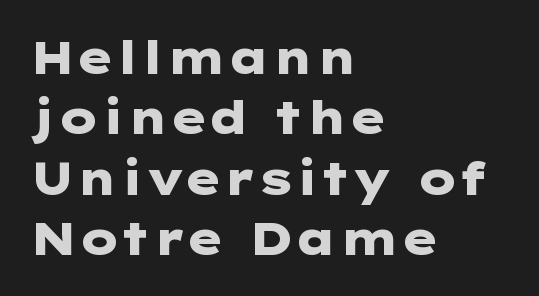
The image shows 45 px heavy, wide sans-serif type, upright; set left-aligned, normal line spacing (1.34x), normal letter spacing, not underlined; low stroke contrast and a medium x-height.
